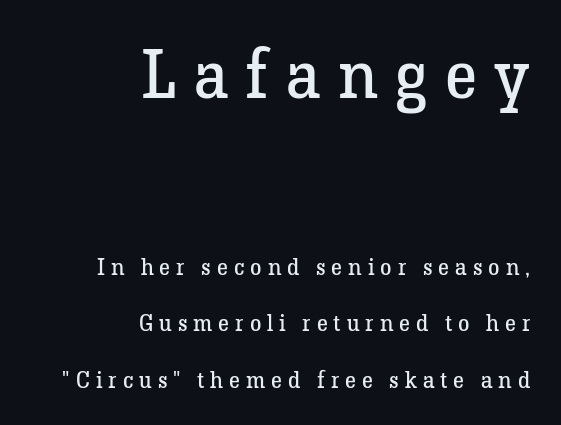
The image shows 68 px regular-weight serif type, upright; set right-aligned, loose line spacing (2.45x), unusually wide letter spacing (+0.26 em), not underlined; the first (top) block is 2.96x larger; low stroke contrast and a medium x-height.
